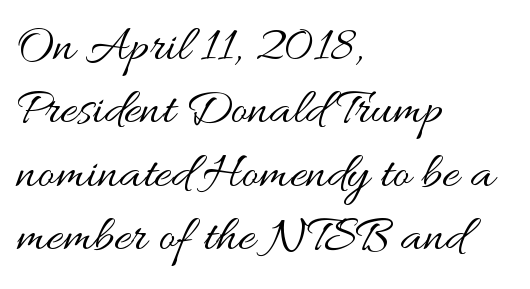
Q: Is the text bold? A: No.
Q: Is the text italic (slanted)? A: Yes.
Q: Is the text underlined? A: No.
Q: How is the paragraph aligned? A: Left-aligned.
Q: Is the spacing between letters normal or unusually wide? A: Normal.
Q: Width (condensed, normal, or wide)? A: Wide.
Q: Stroke contrast? A: Medium.
Q: x-height? A: Small.
Q: Monospaced? A: No.
